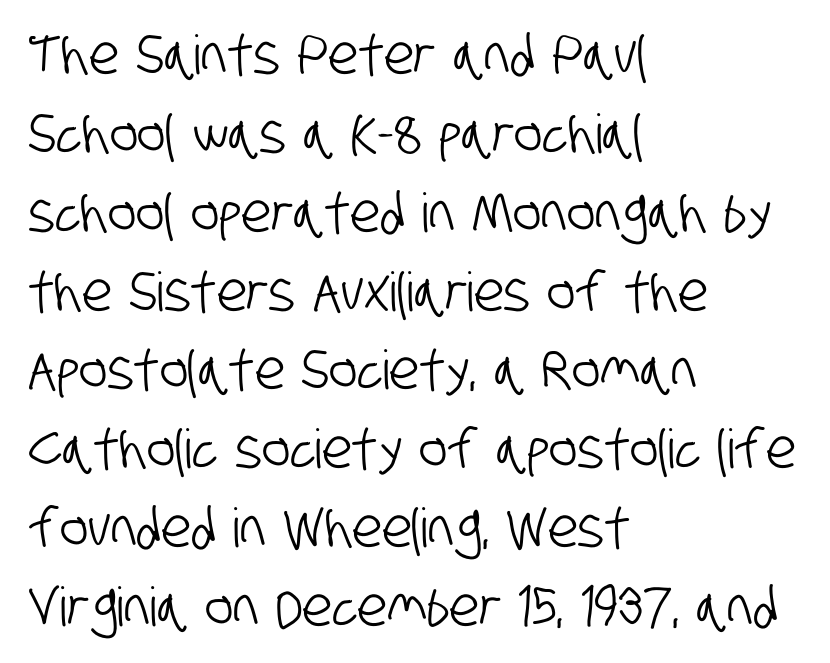
Bare-footed words on every line. The type is set solid horizontally, with unmodified tracking. The space between consecutive lines is moderate. The lines in this sample share a left origin and differ only in where they stop. The passage shown is typed in a proportional face where columns would drift. The passage shown is typeset with a sans-serif family.
